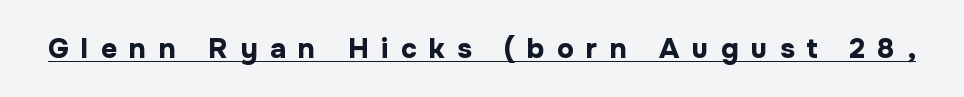
The image shows 28 px bold sans-serif type, upright; set unusually wide letter spacing (+0.44 em), underlined; low stroke contrast and a medium x-height.
